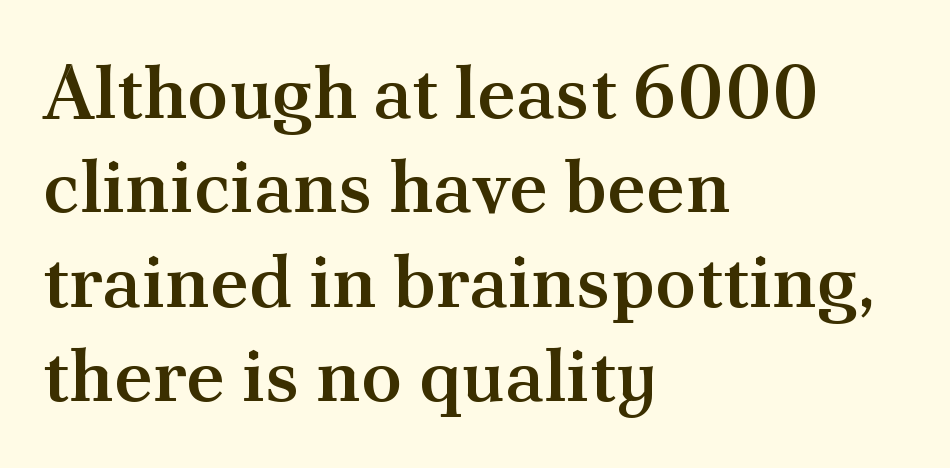
This rendering leaves character spacing at its baseline value. The rag falls on the right side of this text block. Leading matches the norm, producing a regular column. The string is rendered with underlining switched off.
